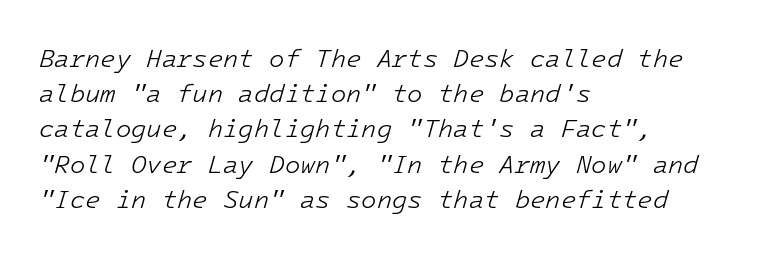
The image shows 25 px text type, italic (leaning right); set left-aligned, normal line spacing (1.41x), normal letter spacing, not underlined.
